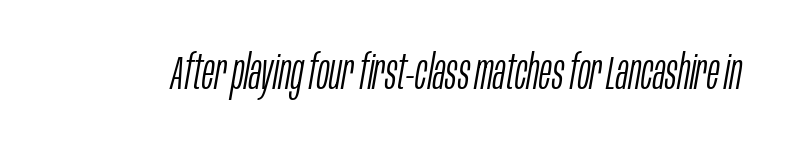
Q: Is the text bold? A: No.
Q: Is the text italic (slanted)? A: Yes, it leans right by about 10 degrees.
Q: Is the text underlined? A: No.
Q: Is the spacing between letters normal or unusually wide? A: Normal.
Q: Width (condensed, normal, or wide)? A: Condensed.
Q: Stroke contrast? A: Low.
Q: x-height? A: Large.
Q: Monospaced? A: No.
